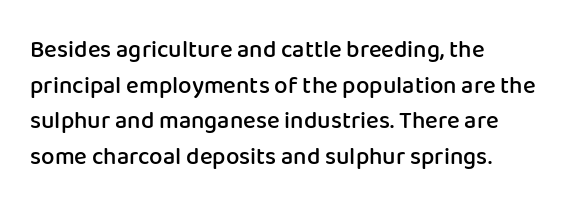
The image shows 24 px text type, upright; set left-aligned, normal line spacing (1.48x), normal letter spacing, not underlined.
